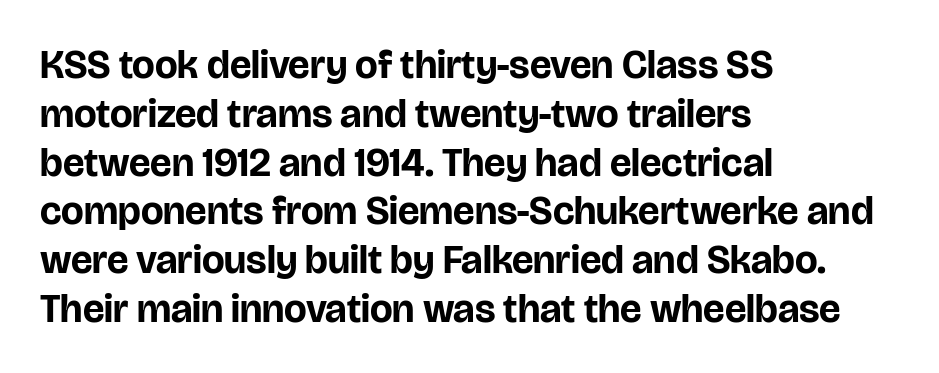
Q: Is the text bold? A: Yes.
Q: Is the text italic (slanted)? A: No, it is upright.
Q: Is the typeface a serif or a sans-serif typeface? A: Sans-serif.
Q: Is the text underlined? A: No.
Q: How is the paragraph aligned? A: Left-aligned.
Q: Is the spacing between letters normal or unusually wide? A: Normal.
Q: Width (condensed, normal, or wide)? A: Normal.
Q: Stroke contrast? A: Low.
Q: x-height? A: Large.
Q: Monospaced? A: No.
